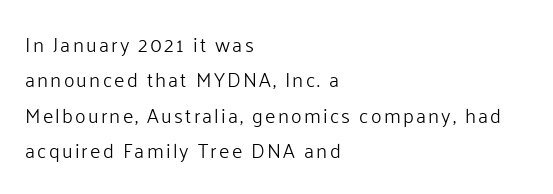
Q: Is the text bold? A: No.
Q: Is the text italic (slanted)? A: No, it is upright.
Q: Is the text underlined? A: No.
Q: How is the paragraph aligned? A: Left-aligned.
